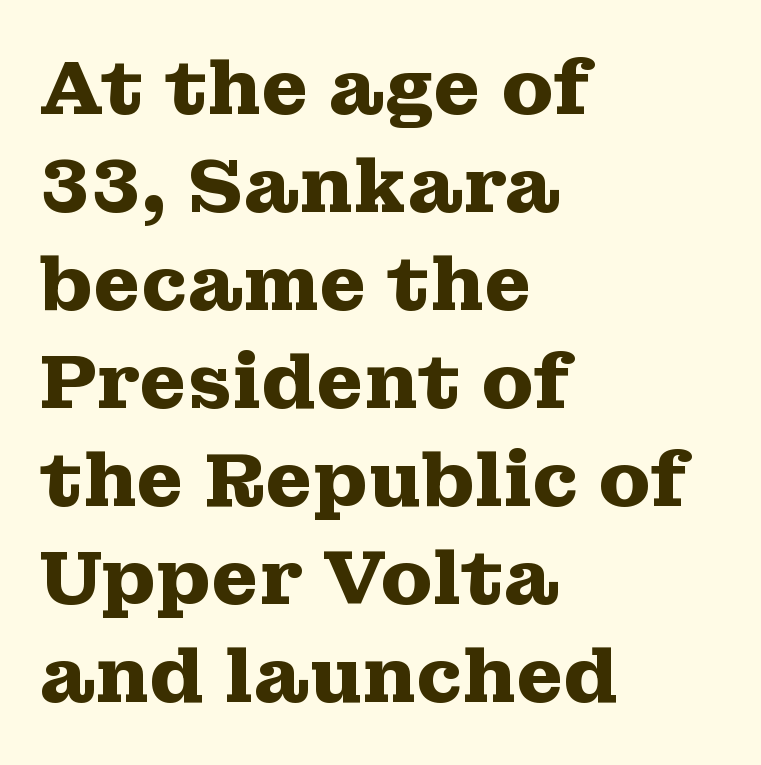
Regular leading. Thick stems and heavy bowls — unmistakably bold. Is there any slant? The stems are plumb. Check where the strokes stop: tiny serifs finish them off. Check the space under the baseline: it is left empty. Line beginnings align vertically; line endings do not.
